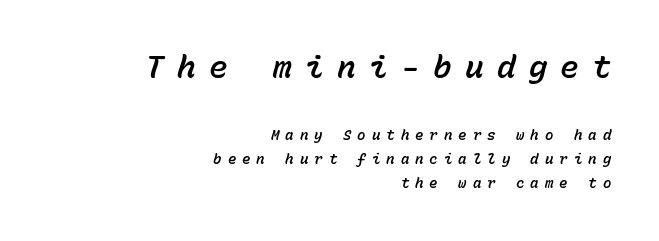
Q: Is the text italic (slanted)? A: Yes, it leans right by about 15 degrees.
Q: Is the text underlined? A: No.
Q: How is the paragraph aligned? A: Right-aligned.
Q: Is the spacing between letters normal or unusually wide? A: Unusually wide.
Q: Which block of text is set in a larger size, the first (top) or the second (bottom)? A: The first (top) one.
Q: Width (condensed, normal, or wide)? A: Normal.
Q: Stroke contrast? A: Low.
Q: x-height? A: Medium.
Q: Monospaced? A: Yes.
